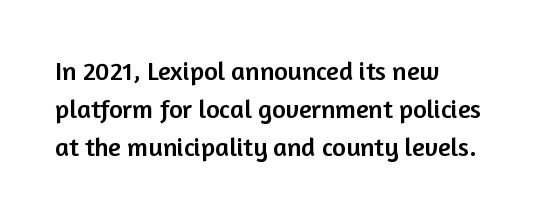
Q: Is the text italic (slanted)? A: No, it is upright.
Q: Is the text underlined? A: No.
Q: How is the paragraph aligned? A: Left-aligned.
Q: Is the spacing between letters normal or unusually wide? A: Normal.
Q: Is the spacing between lines tight, normal or loose? A: Normal.
